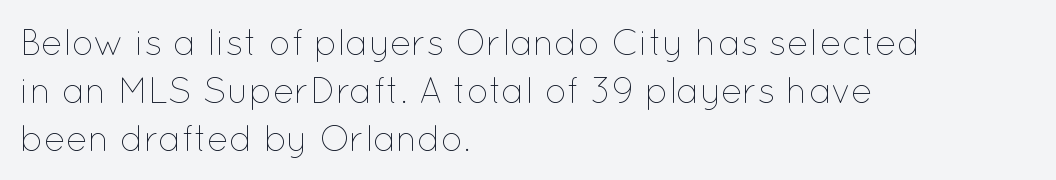
Q: Is the text bold? A: No.
Q: Is the text italic (slanted)? A: No, it is upright.
Q: Is the text underlined? A: No.
Q: How is the paragraph aligned? A: Left-aligned.
Q: Is the spacing between letters normal or unusually wide? A: Normal.
Q: Is the spacing between lines tight, normal or loose? A: Normal.
Q: Width (condensed, normal, or wide)? A: Normal.
Q: Stroke contrast? A: Low.
Q: x-height? A: Medium.
Q: Monospaced? A: No.
